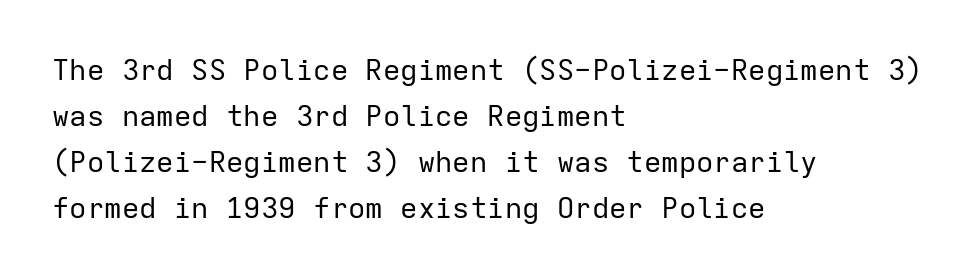
A clean baseline with only descenders dipping below it. Monospaced: the letters line up in strict vertical columns. No feet cap the strokes, marking this as sans-serif type. Observe the ordinary spacing: letters are neighbours, not strangers. Each new line begins a customary step beneath the previous one. Nope, not italic — everything's standing straight.
